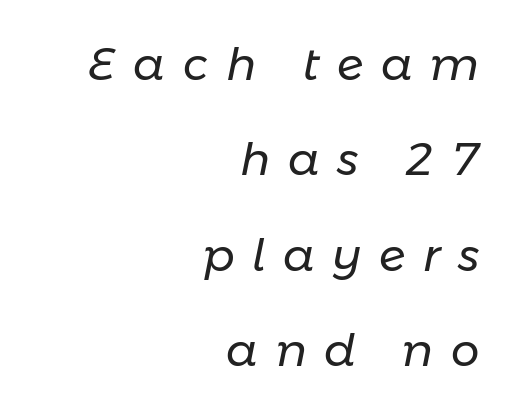
{"italic": "yes", "lean": "right", "slant_degrees": 11, "bold": "no", "weight": "regular", "width": "normal", "stroke_contrast": "low", "x_height": "medium", "monospaced": "no", "underline": "no", "align": "right", "line_spacing": "loose", "line_spacing_ratio": 2.12, "letter_spacing": "wide", "letter_spacing_em": 0.39, "glyph_px": 45}
